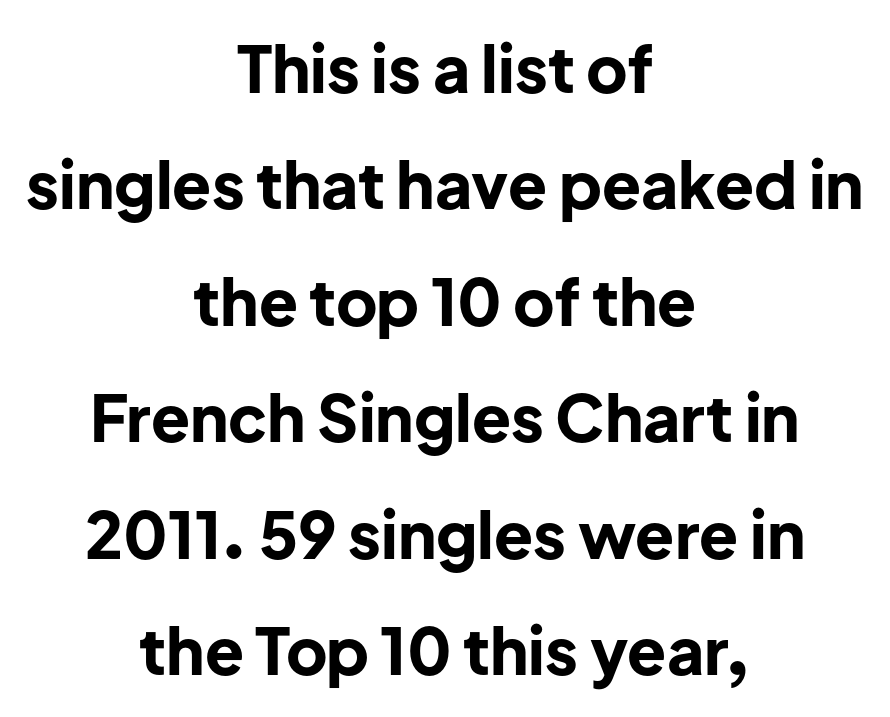
The area under the type is left untouched. The specimen reads as upright at a glance. These lines stack symmetrically, like a column narrowing and widening about its center. Are there feet on the stems? There aren't — it's a sans. Plenty of ink on the page — the face is bold. No extra tracking has been applied to these lines.
